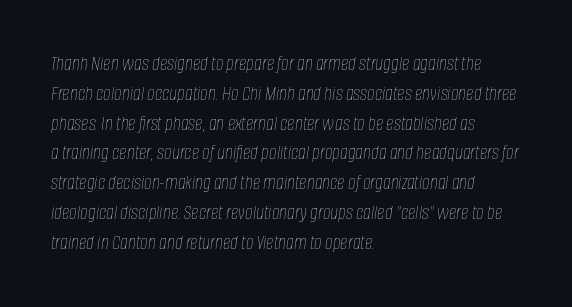
{"italic": "yes", "lean": "right", "slant_degrees": 8, "bold": "no", "underline": "no", "align": "left", "line_spacing": "normal", "line_spacing_ratio": 1.42, "letter_spacing": "normal", "letter_spacing_em": 0.0, "glyph_px": 21}
